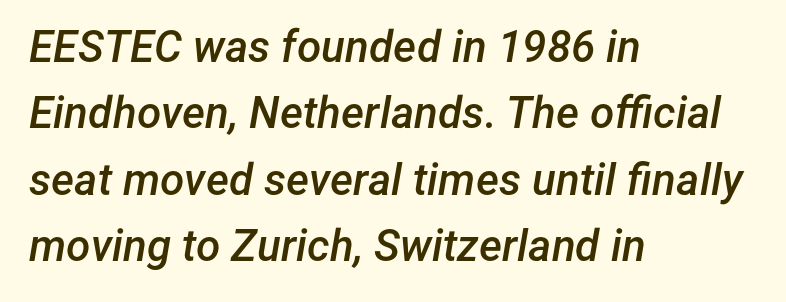
Q: Is the text bold? A: Semi-bold.
Q: Is the text italic (slanted)? A: Yes, it leans right by about 12 degrees.
Q: Is the text underlined? A: No.
Q: How is the paragraph aligned? A: Left-aligned.
Q: Is the spacing between letters normal or unusually wide? A: Normal.
Q: Is the spacing between lines tight, normal or loose? A: Normal.
Q: Width (condensed, normal, or wide)? A: Normal.
Q: Stroke contrast? A: Low.
Q: x-height? A: Medium.
Q: Monospaced? A: No.
